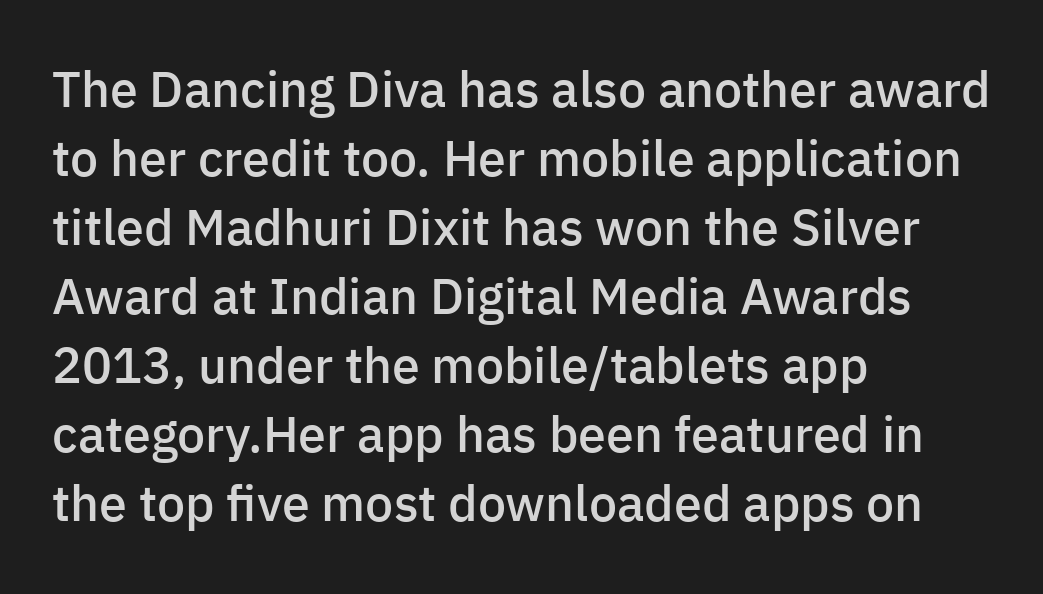
Q: Is the text bold? A: Semi-bold.
Q: Is the text italic (slanted)? A: No, it is upright.
Q: Is the typeface a serif or a sans-serif typeface? A: Sans-serif.
Q: Is the text underlined? A: No.
Q: How is the paragraph aligned? A: Left-aligned.
Q: Is the spacing between letters normal or unusually wide? A: Normal.
Q: Is the spacing between lines tight, normal or loose? A: Normal.
Q: Width (condensed, normal, or wide)? A: Normal.
Q: Stroke contrast? A: Low.
Q: x-height? A: Medium.
Q: Monospaced? A: No.
